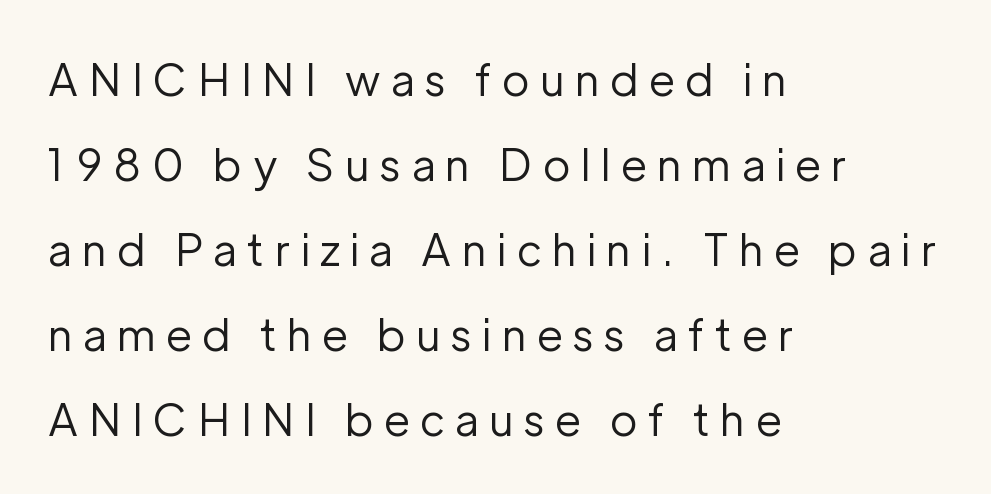
{"serif": "no", "italic": "no", "bold": "no", "weight": "regular", "width": "normal", "stroke_contrast": "low", "x_height": "medium", "monospaced": "no", "underline": "no", "align": "left", "line_spacing": "loose", "line_spacing_ratio": 1.93, "letter_spacing": "wide", "letter_spacing_em": 0.25, "glyph_px": 44}
